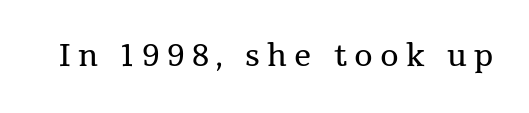
Serifs: yes, visible at the terminals of the letterforms. The words here are not underlined. The passage shown is typed in a proportional face where columns would drift. Someone cranked the tracking dial way up on this one. The font's upright variant was chosen for this text. The cut favours lightness, reaching ordinary text weight at its darkest.
